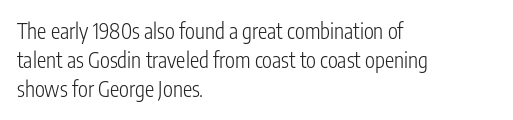
Q: Is the text bold? A: No.
Q: Is the text italic (slanted)? A: No, it is upright.
Q: Is the text underlined? A: No.
Q: How is the paragraph aligned? A: Left-aligned.
Q: Is the spacing between letters normal or unusually wide? A: Normal.
Q: Is the spacing between lines tight, normal or loose? A: Normal.
